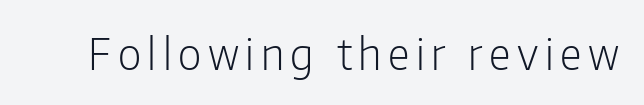
The image shows 43 px light, condensed sans-serif type, upright; set not underlined; low stroke contrast and a medium x-height.
